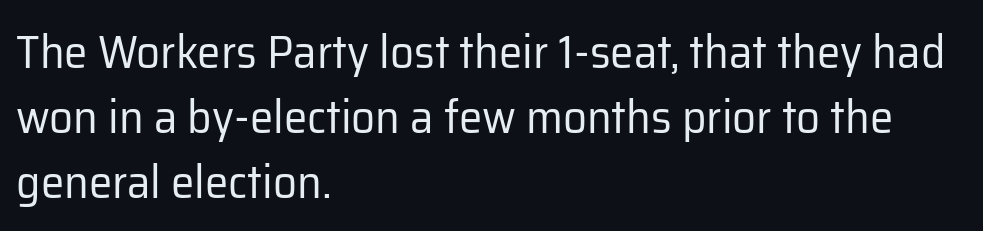
{"serif": "no", "italic": "no", "bold": "no", "weight": "regular", "width": "normal", "stroke_contrast": "low", "x_height": "medium", "monospaced": "no", "underline": "no", "align": "left", "line_spacing": "normal", "line_spacing_ratio": 1.38, "letter_spacing": "normal", "letter_spacing_em": 0.0, "glyph_px": 47}
